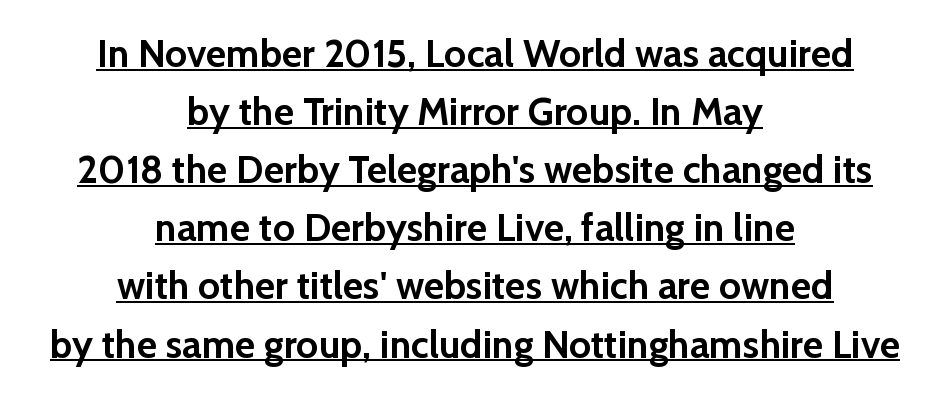
The image shows 39 px semibold sans-serif type, upright; set centered, normal line spacing (1.49x), normal letter spacing, underlined; low stroke contrast and a medium x-height.
